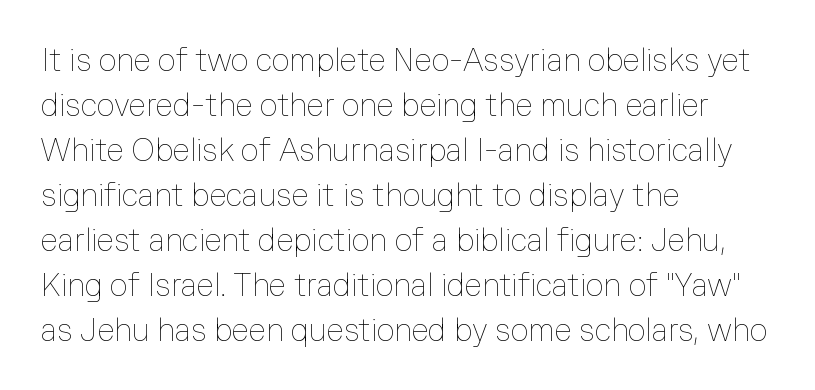
The type is set solid horizontally, with unmodified tracking. These lines are rendered in a variable-pitch font. Tall strokes in this sample are plumb rather than angled. The block of text has a typical density, with ordinary space between rows. The letters look calm and open, with moderate or lighter stems. Each line starts at the same left margin while the right side varies.
